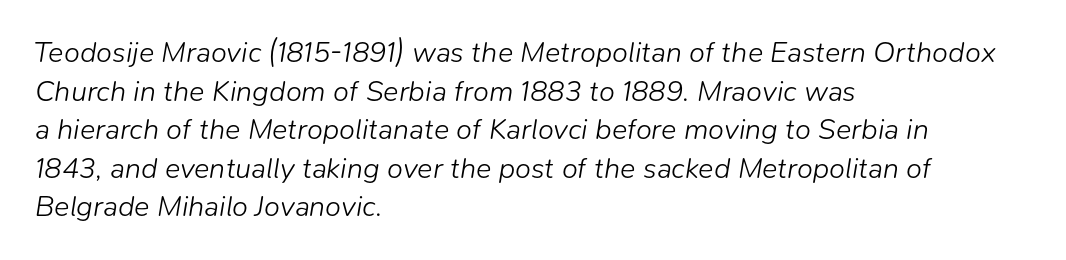
{"italic": "yes", "lean": "right", "slant_degrees": 9, "bold": "no", "weight": "light", "width": "normal", "stroke_contrast": "low", "x_height": "medium", "monospaced": "no", "underline": "no", "align": "left", "line_spacing": "normal", "line_spacing_ratio": 1.33, "letter_spacing": "normal", "letter_spacing_em": 0.0, "glyph_px": 29}
